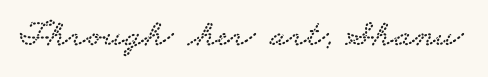
The image shows 38 px wide type; set normal letter spacing, not underlined; low stroke contrast and a small x-height.
